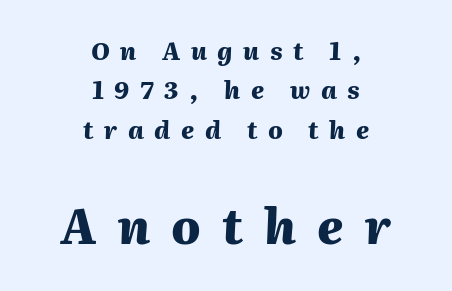
The strokes are fattened all the way to bold. The leading is moderate, giving the passage an even texture. The rendering inserts visible extra space after every character. Larger block? The one below; the one above is distinctly smaller.
